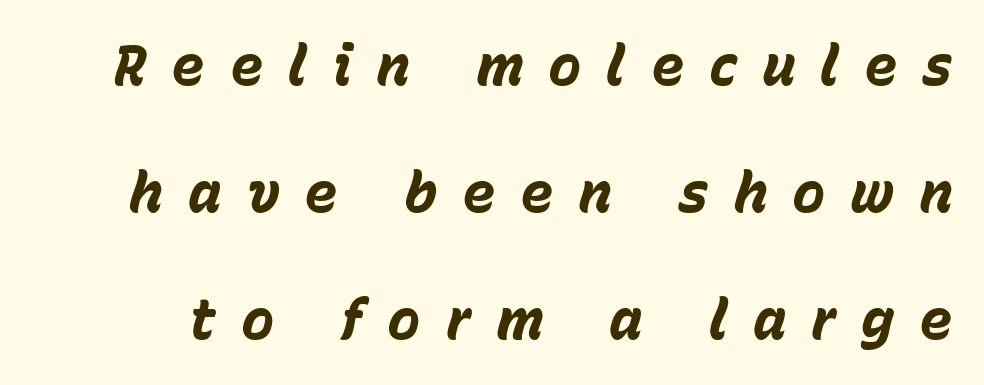
{"italic": "yes", "lean": "right", "slant_degrees": 15, "bold": "yes", "weight": "bold", "width": "normal", "stroke_contrast": "low", "x_height": "medium", "monospaced": "no", "underline": "no", "line_spacing": "loose", "line_spacing_ratio": 2.27, "letter_spacing": "wide", "letter_spacing_em": 0.44, "glyph_px": 56}
